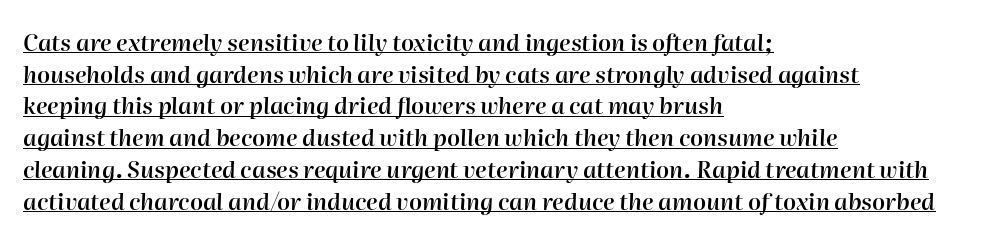
Is the letter spacing exaggerated? No — it looks like the ordinary default. It's the slanting kind of type. A rule runs beneath these lines of type. Line starts are locked; line ends wander. Caption: semibold face, moderately heavy strokes. The leading is moderate, giving the passage an even texture.
